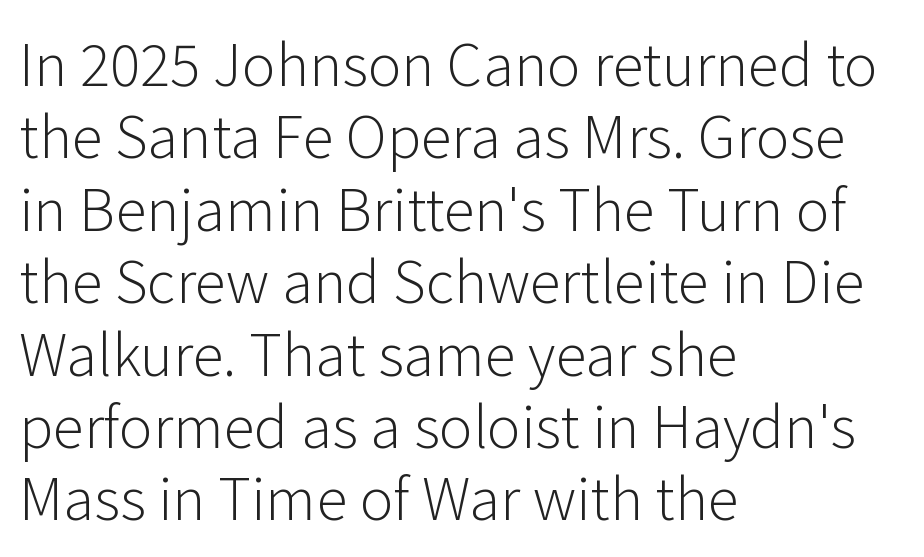
All the whitespace from short lines collects on the right. Nothing heavy about these letters — not bold at all. Looks like regular typesetting: each glyph gets only the width it needs. The foot of each line stays bare and open.
